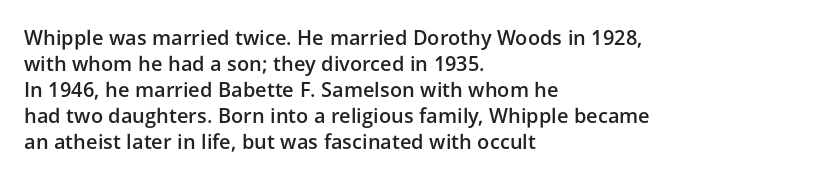
The image shows 20 px text type, upright; set left-aligned, normal line spacing (1.3x), normal letter spacing, not underlined.
